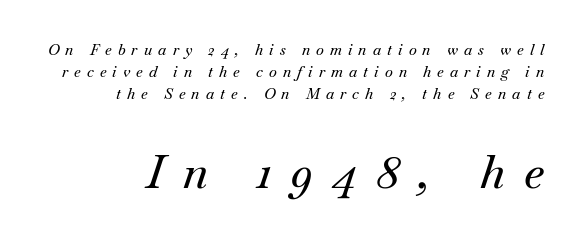
{"serif": "yes", "italic": "yes", "lean": "right", "slant_degrees": 18, "width": "normal", "stroke_contrast": "medium", "x_height": "small", "monospaced": "no", "underline": "no", "align": "right", "line_spacing": "normal", "line_spacing_ratio": 1.46, "letter_spacing": "wide", "letter_spacing_em": 0.41, "larger_block": "second", "size_ratio": 3.07, "glyph_px": 46}
